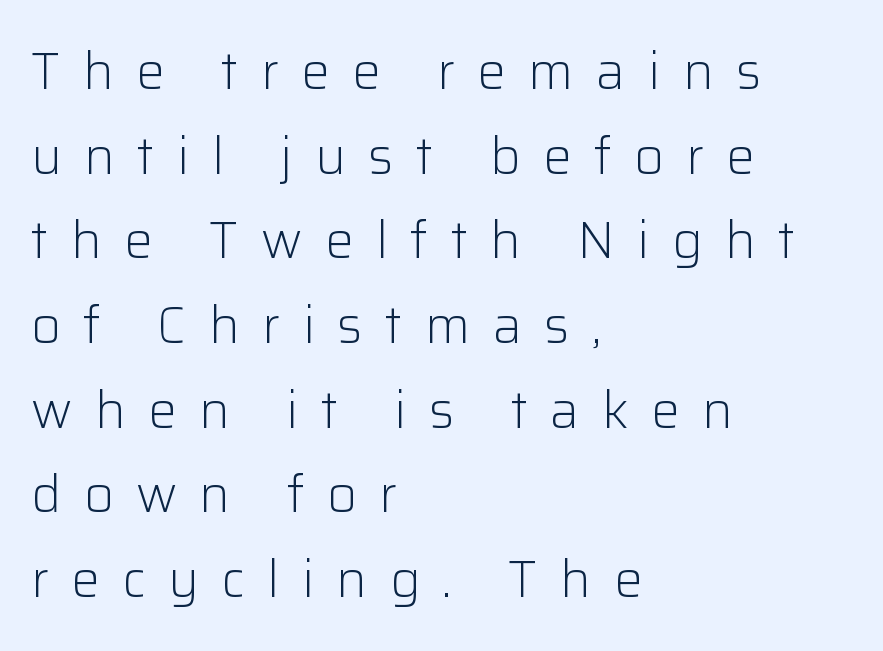
{"serif": "no", "italic": "no", "bold": "no", "weight": "light", "width": "normal", "stroke_contrast": "low", "x_height": "medium", "monospaced": "no", "underline": "no", "align": "left", "line_spacing": "normal", "line_spacing_ratio": 1.66, "letter_spacing": "wide", "letter_spacing_em": 0.44, "glyph_px": 51}
